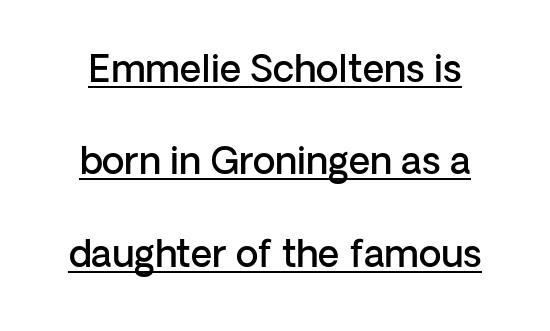
Short note: letters normally spaced. The words here are underlined. The line-height multiplier appears high, well above default. Ordinary non-slanted type is in use.
